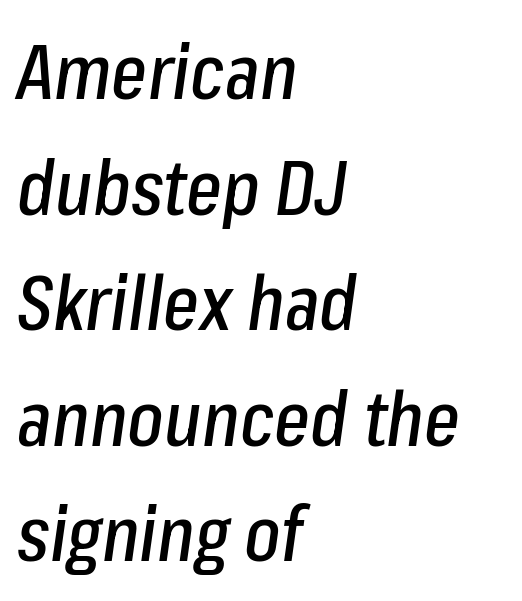
Compared with a centered layout, this one pins lines to the left instead. If you measured baseline to baseline, you'd find a middling distance. The area under the type is left untouched. Characters are canted at an angle relative to the baseline's perpendicular. Is this a fixed-width face? No — the glyphs have proportional, varying widths.
